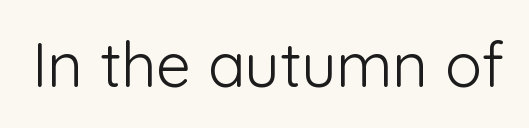
Q: Is the text bold? A: No.
Q: Is the text italic (slanted)? A: No, it is upright.
Q: Is the typeface a serif or a sans-serif typeface? A: Sans-serif.
Q: Is the text underlined? A: No.
Q: Is the spacing between letters normal or unusually wide? A: Normal.
Q: Width (condensed, normal, or wide)? A: Normal.
Q: Stroke contrast? A: Low.
Q: x-height? A: Medium.
Q: Monospaced? A: No.
